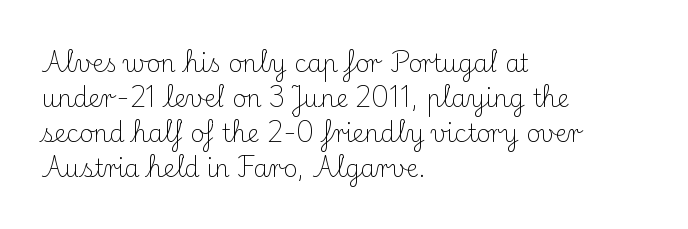
The image shows 24 px text type, upright; set left-aligned, normal line spacing (1.46x), normal letter spacing, not underlined.
